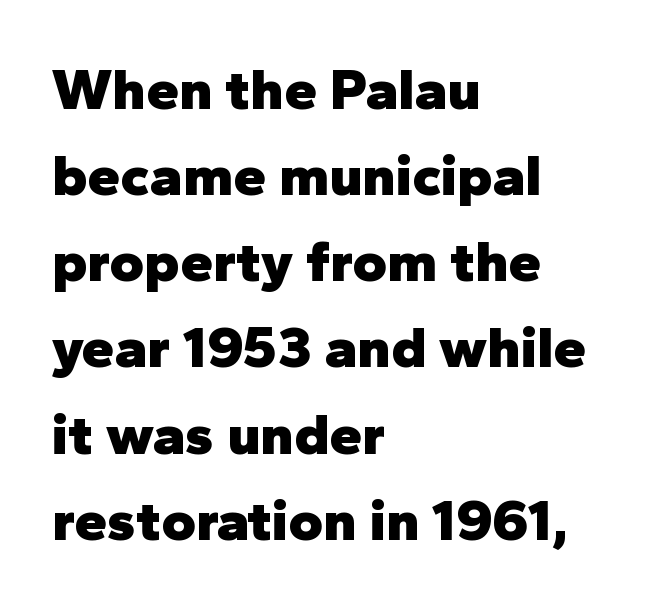
{"serif": "no", "italic": "no", "bold": "yes", "weight": "heavy", "width": "normal", "stroke_contrast": "low", "x_height": "medium", "monospaced": "no", "underline": "no", "align": "left", "line_spacing": "normal", "line_spacing_ratio": 1.46, "letter_spacing": "normal", "letter_spacing_em": 0.0, "glyph_px": 59}
